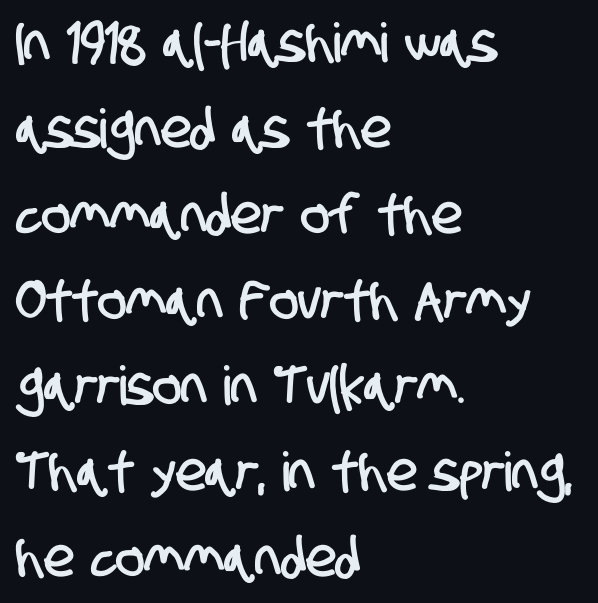
Q: Is the typeface a serif or a sans-serif typeface? A: Sans-serif.
Q: Is the text underlined? A: No.
Q: How is the paragraph aligned? A: Left-aligned.
Q: Is the spacing between letters normal or unusually wide? A: Normal.
Q: Is the spacing between lines tight, normal or loose? A: Normal.
Q: Width (condensed, normal, or wide)? A: Condensed.
Q: Stroke contrast? A: Low.
Q: x-height? A: Large.
Q: Monospaced? A: No.
